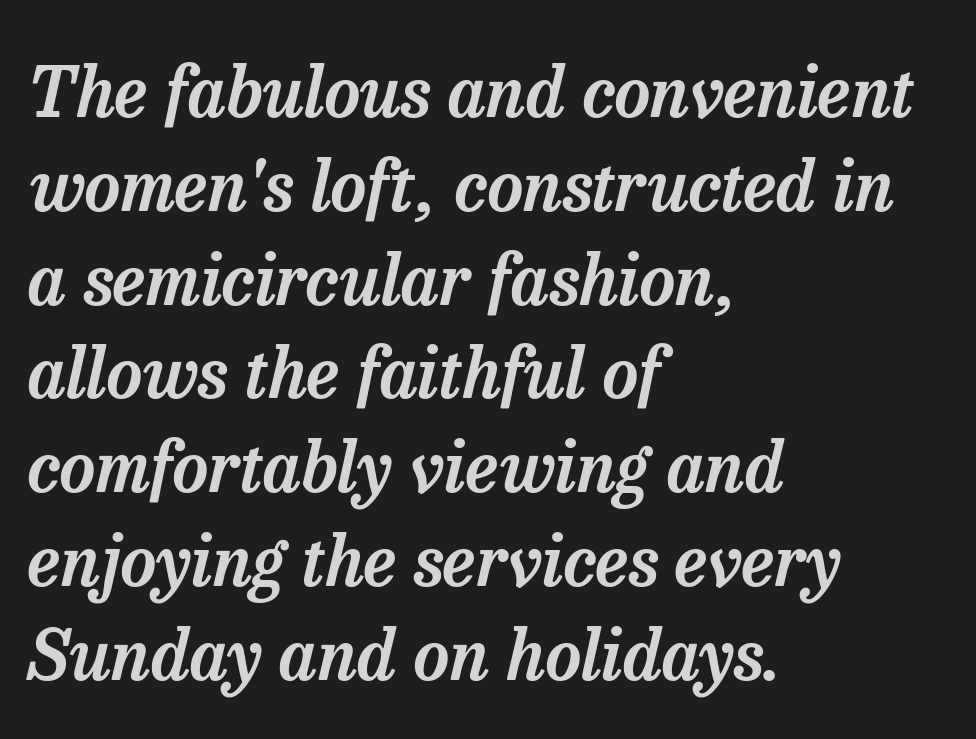
The image shows 70 px serif type, italic (leaning right); set left-aligned, normal line spacing (1.34x), normal letter spacing, not underlined; low stroke contrast and a medium x-height.
